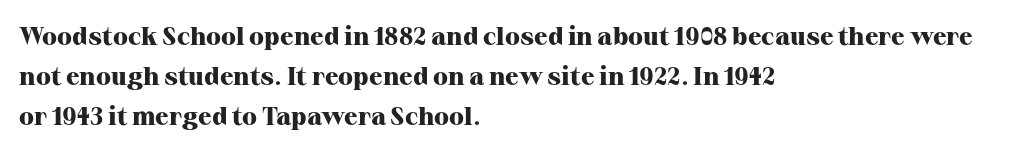
{"italic": "no", "bold": "yes", "underline": "no", "align": "left", "line_spacing": "normal", "line_spacing_ratio": 1.6, "letter_spacing": "normal", "letter_spacing_em": 0.0, "glyph_px": 25}
